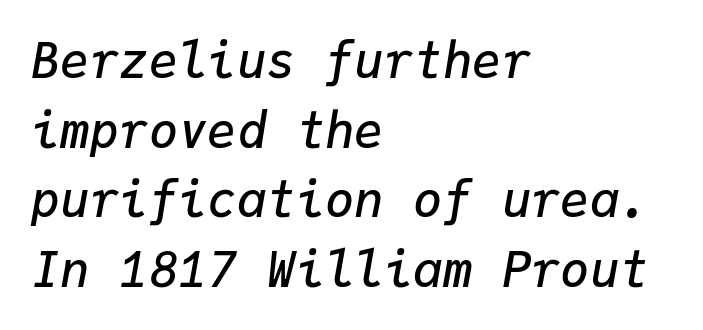
One-word summary of the alignment: left. Nobody drew a line under any word here. Semibold letterforms, between regular and bold. These lines were composed using italics. Honestly, the row spacing looks completely unremarkable. Here the designer chose a console-style face with uniform glyph widths.
